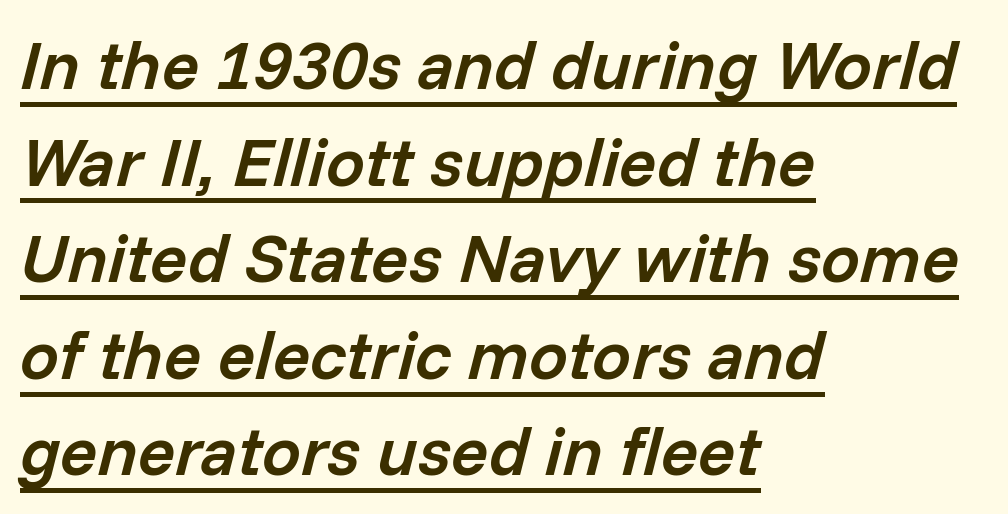
The image shows 69 px semibold type, italic (leaning right); set left-aligned, normal line spacing (1.4x), normal letter spacing, underlined; low stroke contrast and a medium x-height.
